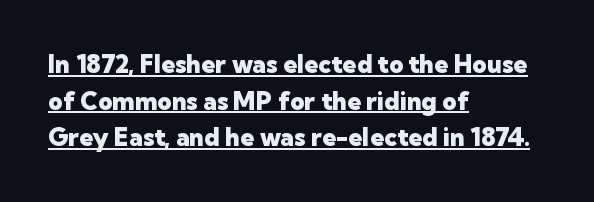
The image shows 25 px bold type, upright; set left-aligned, normal line spacing (1.47x), normal letter spacing, underlined.
